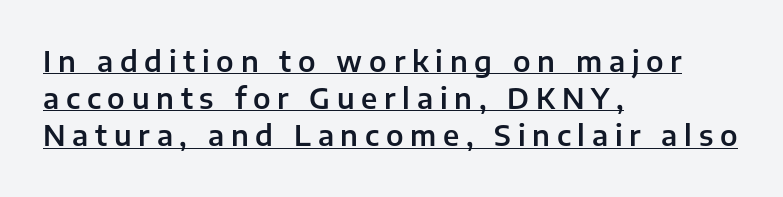
{"serif": "no", "italic": "no", "width": "normal", "stroke_contrast": "low", "x_height": "medium", "monospaced": "no", "underline": "yes", "align": "left", "line_spacing": "normal", "line_spacing_ratio": 1.33, "letter_spacing": "wide", "letter_spacing_em": 0.24, "glyph_px": 28}
